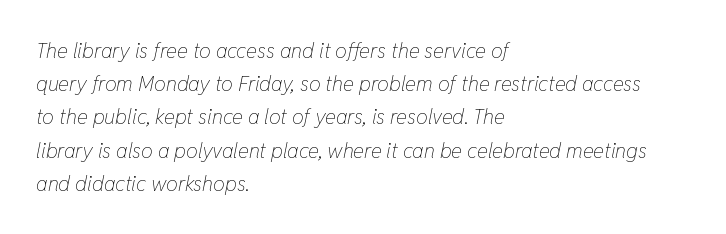
Q: Is the text bold? A: No.
Q: Is the text italic (slanted)? A: Yes, it leans right by about 11 degrees.
Q: Is the text underlined? A: No.
Q: How is the paragraph aligned? A: Left-aligned.
Q: Is the spacing between letters normal or unusually wide? A: Normal.
Q: Is the spacing between lines tight, normal or loose? A: Normal.
